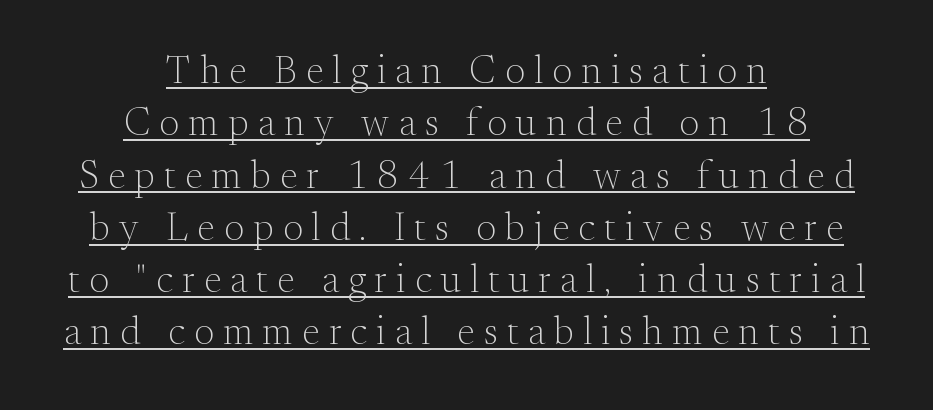
Q: Is the text bold? A: No.
Q: Is the text italic (slanted)? A: No, it is upright.
Q: Is the typeface a serif or a sans-serif typeface? A: Serif.
Q: Is the text underlined? A: Yes.
Q: How is the paragraph aligned? A: Centered.
Q: Is the spacing between letters normal or unusually wide? A: Unusually wide.
Q: Is the spacing between lines tight, normal or loose? A: Normal.
Q: Width (condensed, normal, or wide)? A: Normal.
Q: Stroke contrast? A: Medium.
Q: x-height? A: Small.
Q: Monospaced? A: No.
